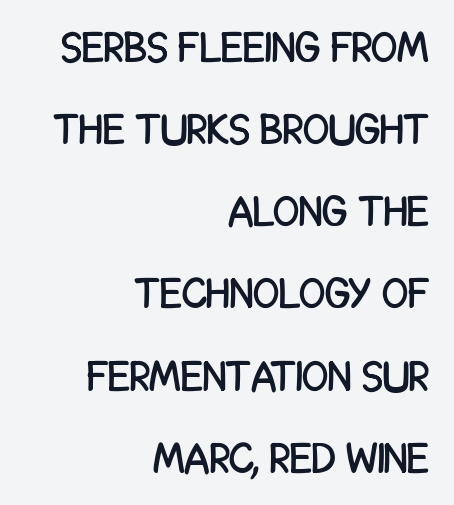
This rendering leaves character spacing at its baseline value. Unmarked baselines from the first word to the last. This sample uses an upright cut, with every glyph sitting square on the baseline. Is this a fixed-width face? No — the glyphs have proportional, varying widths. The block of text is sparse from top to bottom, with ample space between rows.
